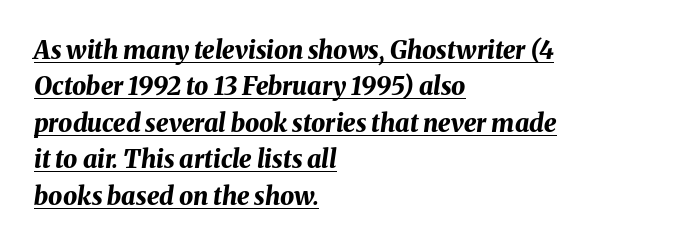
The image shows 25 px bold type, italic (leaning right); set left-aligned, normal line spacing (1.46x), normal letter spacing, underlined.
